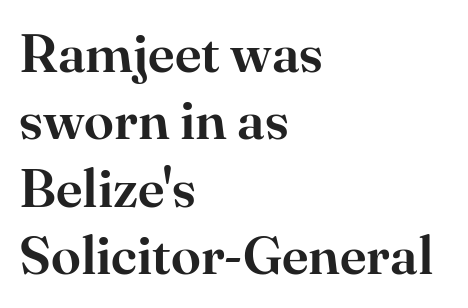
Q: Is the text italic (slanted)? A: No, it is upright.
Q: Is the typeface a serif or a sans-serif typeface? A: Serif.
Q: Is the text underlined? A: No.
Q: How is the paragraph aligned? A: Left-aligned.
Q: Is the spacing between letters normal or unusually wide? A: Normal.
Q: Is the spacing between lines tight, normal or loose? A: Normal.
Q: Width (condensed, normal, or wide)? A: Normal.
Q: Stroke contrast? A: High.
Q: x-height? A: Small.
Q: Monospaced? A: No.
